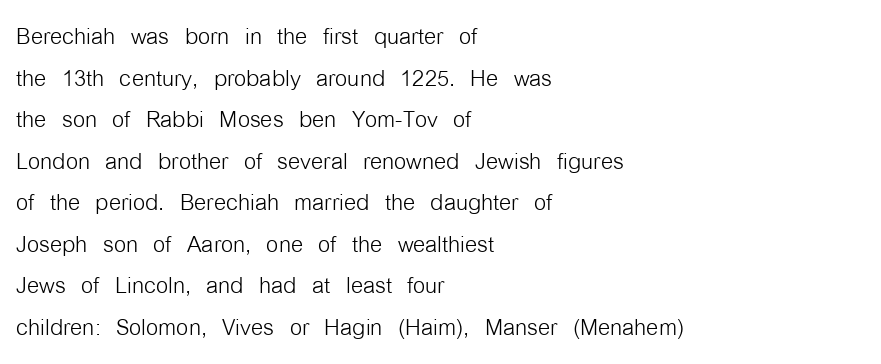
No feet cap the strokes, marking this as sans-serif type. Letters rest on an invisible, unmarked baseline. Horizontal bands of white between lines are of average thickness. Heft: none added — not bold. Tracking here is standard; glyphs follow each other at the usual distance.
